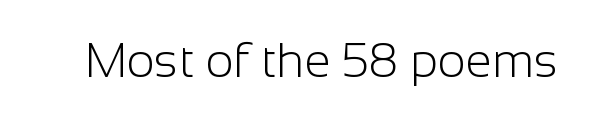
The image shows 48 px light sans-serif type, upright; set normal letter spacing, not underlined; low stroke contrast and a medium x-height.
